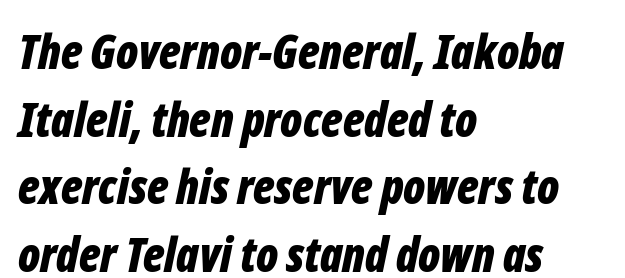
{"italic": "yes", "lean": "right", "slant_degrees": 12, "bold": "yes", "weight": "bold", "width": "condensed", "stroke_contrast": "low", "x_height": "medium", "monospaced": "no", "underline": "no", "align": "left", "line_spacing": "normal", "line_spacing_ratio": 1.44, "letter_spacing": "normal", "letter_spacing_em": 0.0, "glyph_px": 47}
